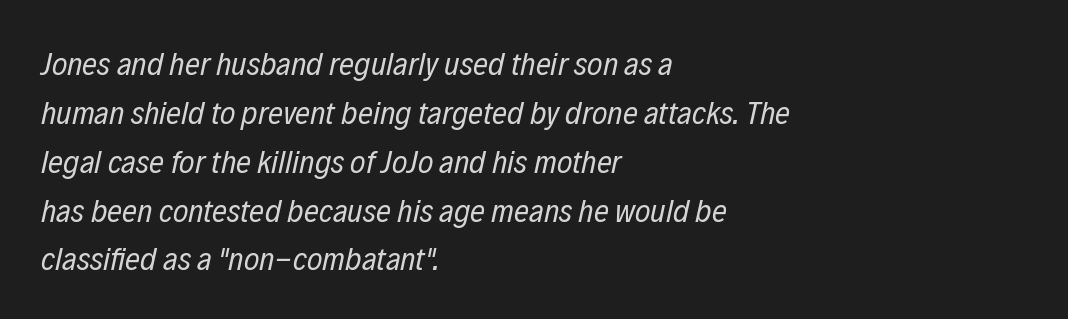
{"italic": "yes", "lean": "right", "slant_degrees": 12, "bold": "no", "weight": "regular", "width": "condensed", "stroke_contrast": "low", "x_height": "medium", "monospaced": "no", "underline": "no", "align": "left", "line_spacing": "normal", "line_spacing_ratio": 1.48, "letter_spacing": "normal", "letter_spacing_em": 0.0, "glyph_px": 33}
